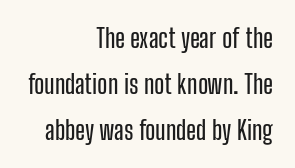
{"italic": "no", "underline": "no", "align": "right", "line_spacing_ratio": 1.76, "letter_spacing": "normal", "letter_spacing_em": 0.0, "glyph_px": 26}
